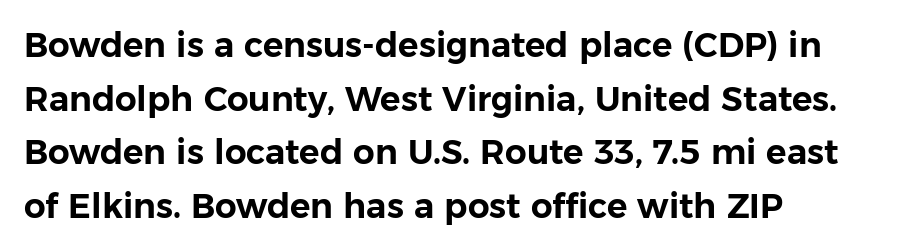
The image shows 34 px sans-serif type, upright; set left-aligned, normal line spacing (1.58x), normal letter spacing, not underlined; low stroke contrast and a medium x-height.
